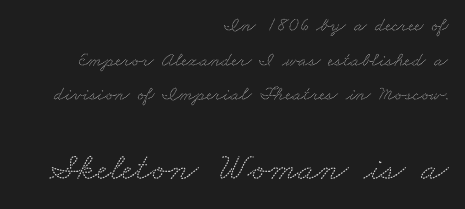
The image shows 39 px wide serif type; set right-aligned, line spacing 1.73x, normal letter spacing, not underlined; the second (bottom) block is 1.95x larger; medium stroke contrast and a small x-height.
